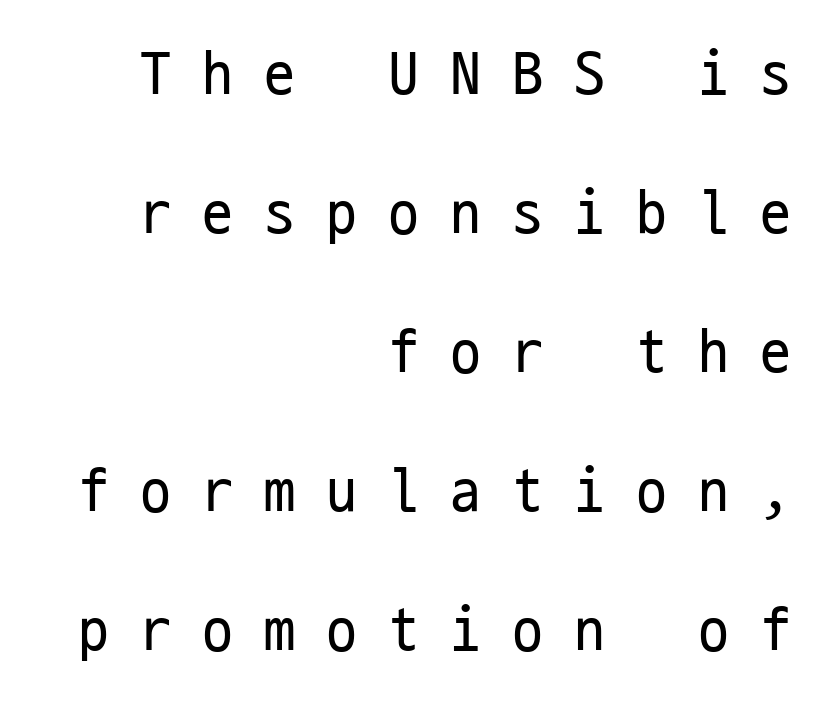
{"serif": "no", "italic": "no", "bold": "no", "weight": "regular", "width": "condensed", "stroke_contrast": "low", "x_height": "medium", "monospaced": "yes", "underline": "no", "align": "right", "line_spacing": "loose", "line_spacing_ratio": 2.24, "letter_spacing": "wide", "letter_spacing_em": 0.5, "glyph_px": 62}
